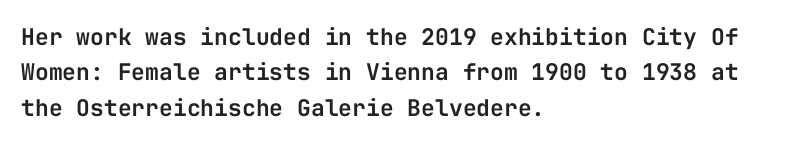
Q: Is the text italic (slanted)? A: No, it is upright.
Q: Is the text underlined? A: No.
Q: How is the paragraph aligned? A: Left-aligned.
Q: Is the spacing between letters normal or unusually wide? A: Normal.
Q: Is the spacing between lines tight, normal or loose? A: Normal.
